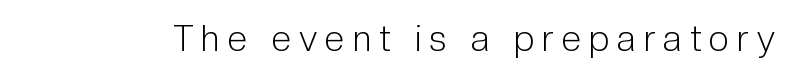
{"serif": "no", "italic": "no", "bold": "no", "weight": "light", "width": "condensed", "stroke_contrast": "low", "x_height": "medium", "monospaced": "no", "underline": "no", "letter_spacing": "wide", "letter_spacing_em": 0.22, "glyph_px": 36}
